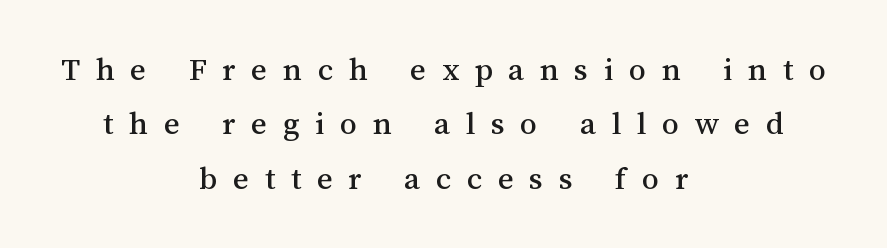
{"italic": "no", "width": "normal", "stroke_contrast": "medium", "x_height": "medium", "monospaced": "no", "underline": "no", "align": "center", "line_spacing": "normal", "line_spacing_ratio": 1.6, "letter_spacing": "wide", "letter_spacing_em": 0.46, "glyph_px": 34}
